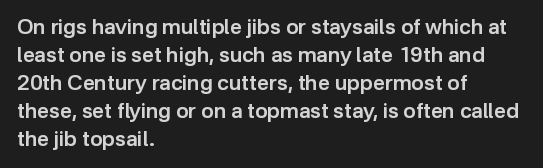
{"italic": "no", "bold": "semi", "underline": "no", "align": "left", "line_spacing": "normal", "line_spacing_ratio": 1.33, "letter_spacing": "normal", "letter_spacing_em": 0.0, "glyph_px": 21}
